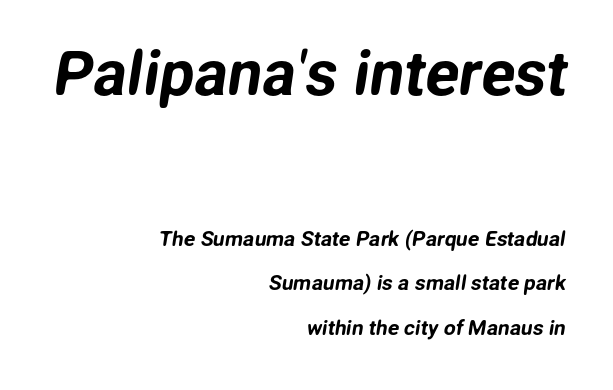
{"serif": "no", "width": "normal", "stroke_contrast": "low", "x_height": "medium", "monospaced": "no", "underline": "no", "align": "right", "line_spacing": "loose", "line_spacing_ratio": 2.13, "letter_spacing": "normal", "letter_spacing_em": 0.0, "larger_block": "first", "size_ratio": 2.95, "glyph_px": 62}
